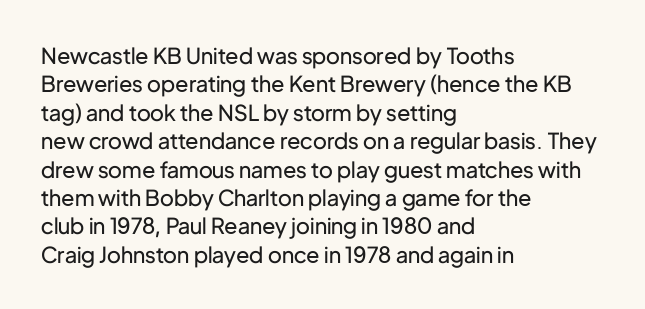
Rule under the text: the space is simply empty. Honestly, the letter spacing is just normal — you wouldn't notice it. The font's upright variant was chosen for this text. The strokes are not fattened; the text isn't bold. Layout note: lines flush left. The designer left line spacing at the default.
